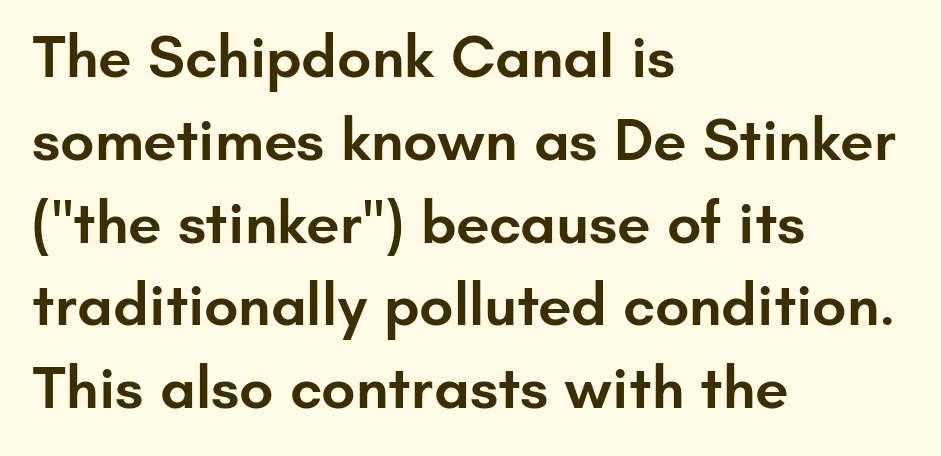
{"serif": "no", "italic": "no", "bold": "semi", "weight": "semibold", "width": "normal", "stroke_contrast": "low", "x_height": "small", "monospaced": "no", "underline": "no", "align": "left", "line_spacing": "normal", "line_spacing_ratio": 1.38, "letter_spacing": "normal", "letter_spacing_em": 0.0, "glyph_px": 60}
